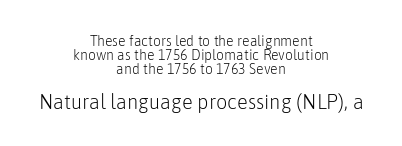
The image shows 20 px text type, upright; set centered, tight line spacing (1.0x), normal letter spacing, not underlined; the second (bottom) block is 1.43x larger.
